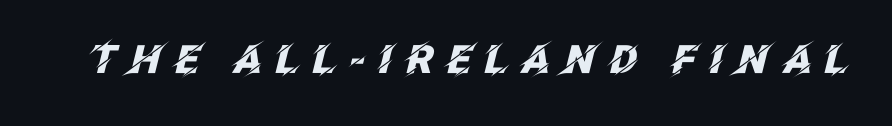
Q: Is the text bold? A: Yes.
Q: Is the text italic (slanted)? A: Yes, it leans right by about 12 degrees.
Q: Is the text underlined? A: No.
Q: Is the spacing between letters normal or unusually wide? A: Unusually wide.
Q: Width (condensed, normal, or wide)? A: Normal.
Q: Stroke contrast? A: Low.
Q: x-height? A: Large.
Q: Monospaced? A: No.
